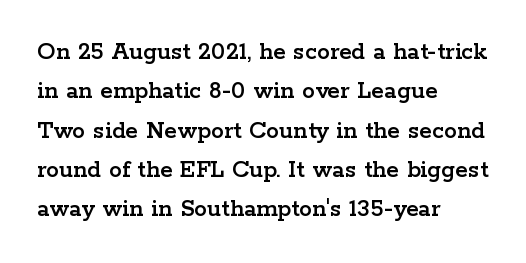
The image shows 26 px text type, upright; set left-aligned, normal line spacing (1.51x), normal letter spacing, not underlined.
